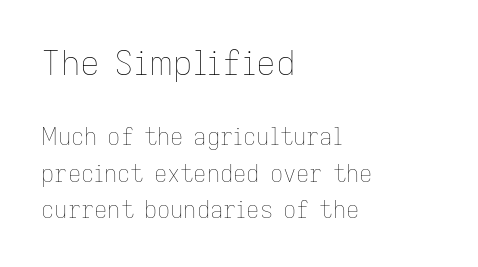
The cut favours lightness, reaching ordinary text weight at its darkest. These lines are rendered in a variable-pitch font. Regarding leading, the lines here are spaced in the standard way. A bare baseline throughout the passage. Is the letter spacing exaggerated? No — it looks like the ordinary default. This is the regular roman posture of the typeface.
